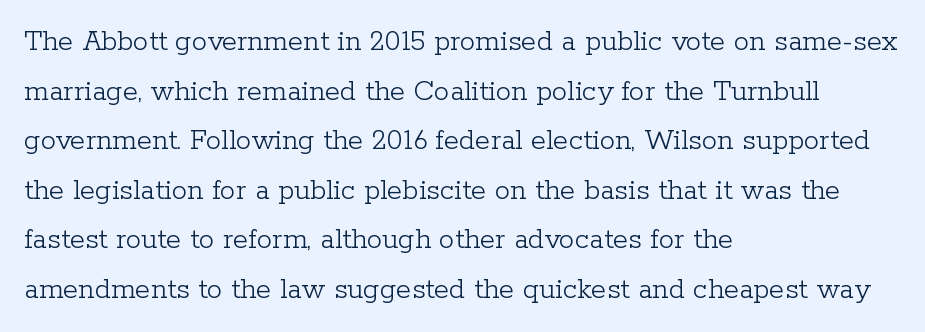
In CSS terms this would be text-align: left. The lines sit at an ordinary, default distance from one another. The horizontal fit of the characters is conventional and even. On a weight scale, this lands at 450 or below. The letters stand straight up with perfectly vertical stems. Are there feet on the stems? There are — it's a serif.
